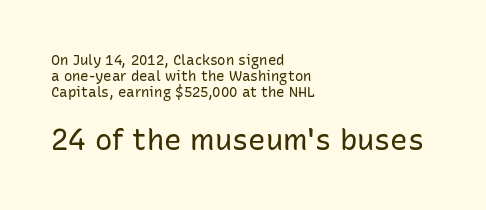
{"serif": "no", "italic": "no", "bold": "no", "weight": "regular", "width": "normal", "stroke_contrast": "low", "x_height": "medium", "monospaced": "no", "underline": "no", "align": "left", "line_spacing": "tight", "line_spacing_ratio": 1.14, "letter_spacing": "normal", "letter_spacing_em": 0.0, "larger_block": "second", "size_ratio": 2.07, "glyph_px": 29}
